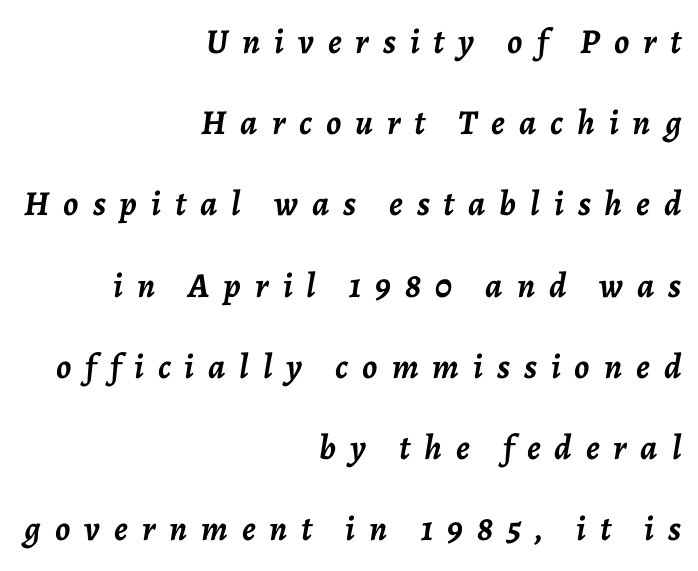
Q: Is the text bold? A: Yes.
Q: Is the text italic (slanted)? A: Yes, it leans right by about 7 degrees.
Q: Is the text underlined? A: No.
Q: How is the paragraph aligned? A: Right-aligned.
Q: Is the spacing between letters normal or unusually wide? A: Unusually wide.
Q: Is the spacing between lines tight, normal or loose? A: Loose.
Q: Width (condensed, normal, or wide)? A: Normal.
Q: Stroke contrast? A: Low.
Q: x-height? A: Medium.
Q: Monospaced? A: No.
